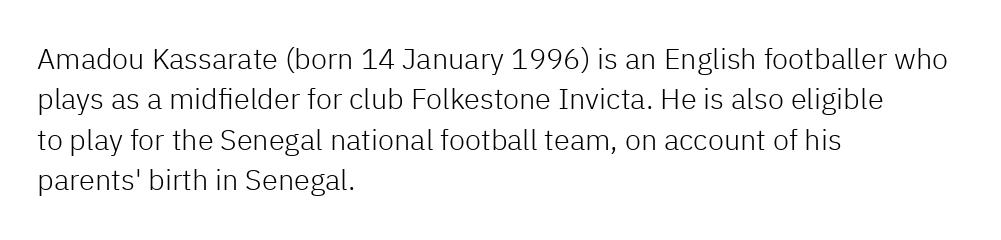
Q: Is the text bold? A: No.
Q: Is the text italic (slanted)? A: No, it is upright.
Q: Is the typeface a serif or a sans-serif typeface? A: Sans-serif.
Q: Is the text underlined? A: No.
Q: How is the paragraph aligned? A: Left-aligned.
Q: Is the spacing between letters normal or unusually wide? A: Normal.
Q: Is the spacing between lines tight, normal or loose? A: Normal.
Q: Width (condensed, normal, or wide)? A: Normal.
Q: Stroke contrast? A: Low.
Q: x-height? A: Medium.
Q: Monospaced? A: No.
